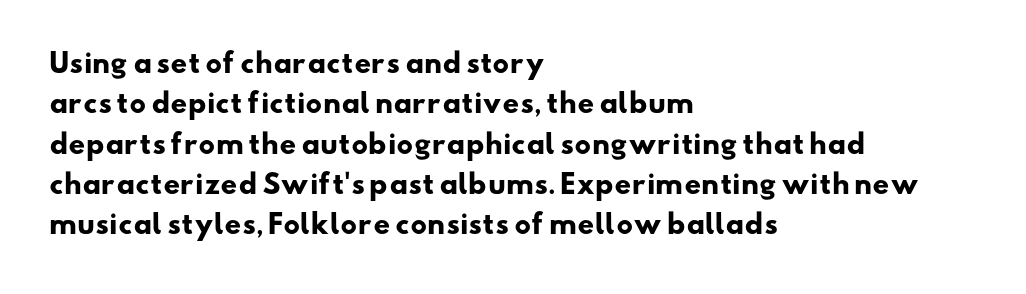
Q: Is the text bold? A: Yes.
Q: Is the text underlined? A: No.
Q: How is the paragraph aligned? A: Left-aligned.
Q: Is the spacing between letters normal or unusually wide? A: Normal.
Q: Is the spacing between lines tight, normal or loose? A: Normal.
